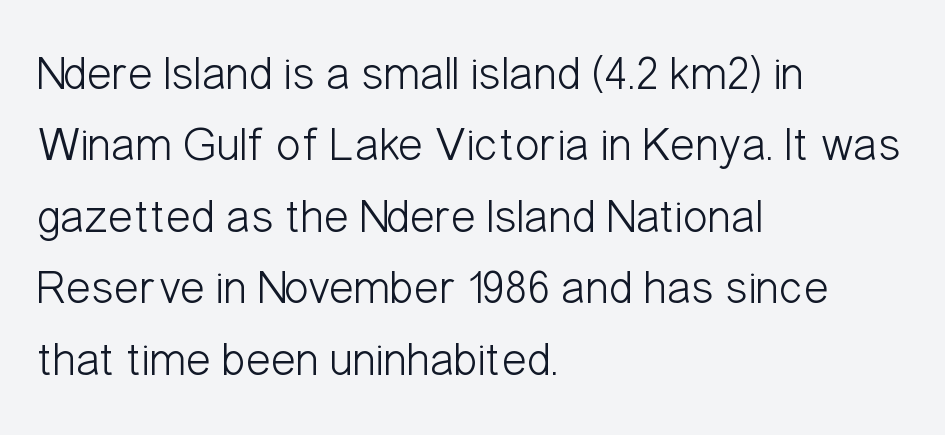
Q: Is the text bold? A: No.
Q: Is the text italic (slanted)? A: No, it is upright.
Q: Is the typeface a serif or a sans-serif typeface? A: Sans-serif.
Q: Is the text underlined? A: No.
Q: How is the paragraph aligned? A: Left-aligned.
Q: Is the spacing between letters normal or unusually wide? A: Normal.
Q: Is the spacing between lines tight, normal or loose? A: Normal.
Q: Width (condensed, normal, or wide)? A: Condensed.
Q: Stroke contrast? A: Low.
Q: x-height? A: Medium.
Q: Monospaced? A: No.
